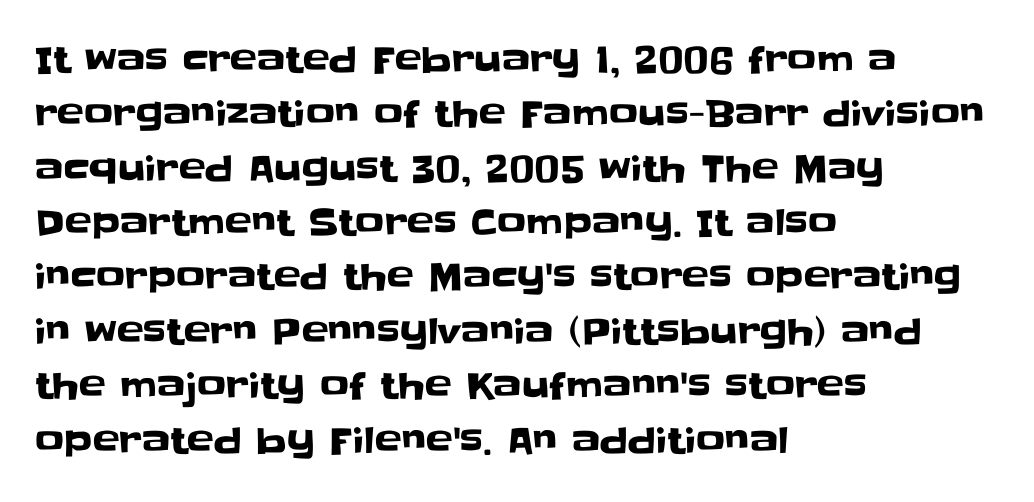
Quick note: not italic, upright. Vertical spacing — default. The ragged edge is on the right, which tells us the setting is flush left. The characters display no serif detailing; their extremities are plain. The baseline area is clear.
